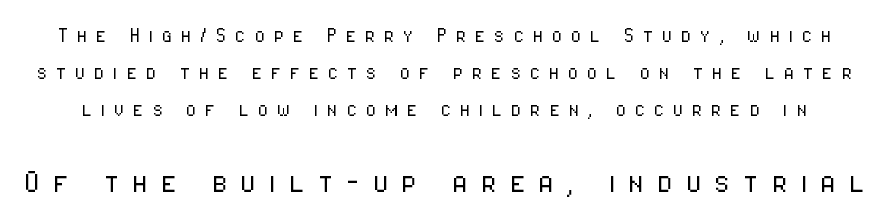
The image shows 36 px light, condensed sans-serif type, upright; set normal line spacing (1.55x), unusually wide letter spacing (+0.36 em), not underlined; the second (bottom) block is 1.5x larger; low stroke contrast and a medium x-height.
